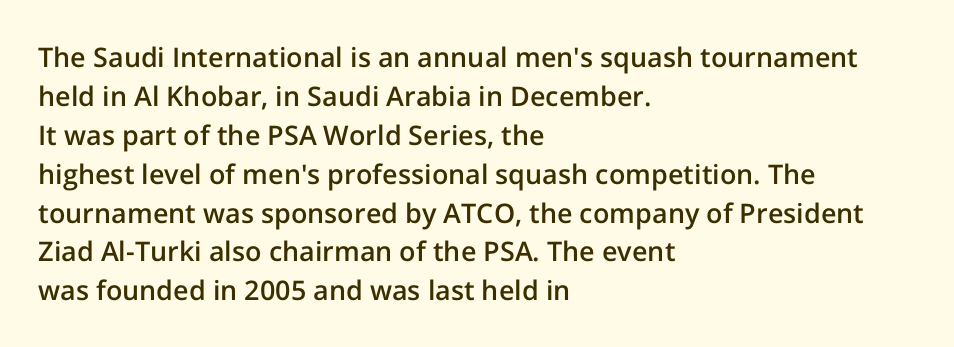
The image shows 27 px text type, upright; set left-aligned, normal line spacing (1.44x), normal letter spacing, not underlined.
